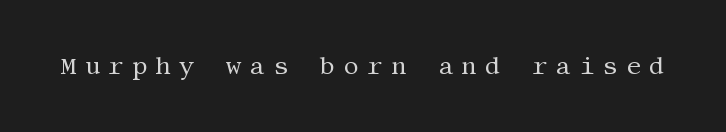
{"italic": "no", "bold": "no", "underline": "no", "letter_spacing": "wide", "letter_spacing_em": 0.34, "glyph_px": 24}
